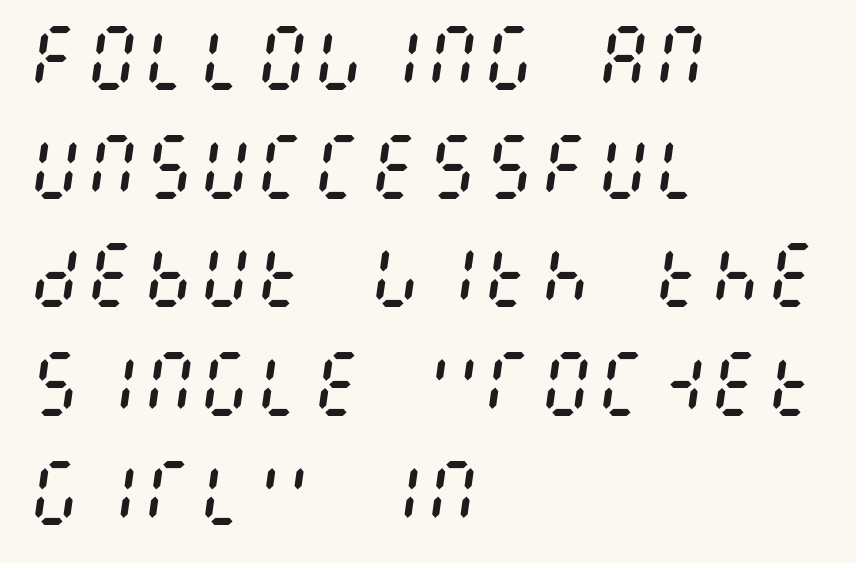
Q: Is the text bold? A: No.
Q: Is the text italic (slanted)? A: Yes, it leans right by about 8 degrees.
Q: Is the text underlined? A: No.
Q: How is the paragraph aligned? A: Left-aligned.
Q: Is the spacing between letters normal or unusually wide? A: Normal.
Q: Is the spacing between lines tight, normal or loose? A: Normal.
Q: Width (condensed, normal, or wide)? A: Condensed.
Q: Stroke contrast? A: Medium.
Q: x-height? A: Large.
